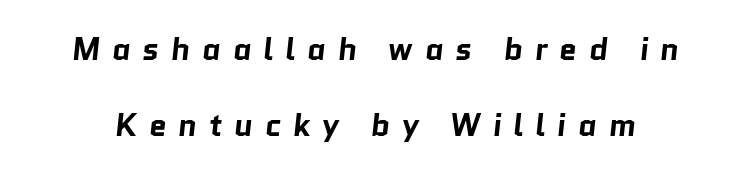
{"serif": "no", "bold": "yes", "weight": "bold", "width": "normal", "stroke_contrast": "low", "x_height": "medium", "monospaced": "no", "underline": "no", "line_spacing": "loose", "line_spacing_ratio": 2.38, "letter_spacing": "wide", "letter_spacing_em": 0.36, "glyph_px": 32}
